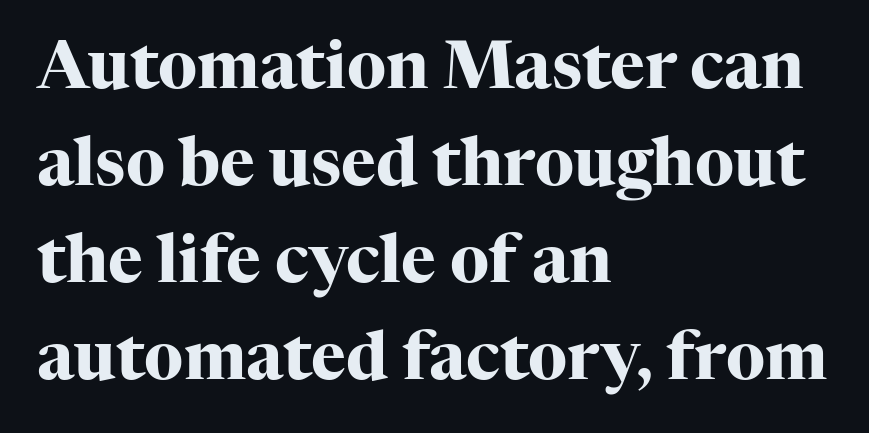
Note: serifs present on the glyphs. Emphasis by weight is at full strength: bold. The vertical gap from one line to the next is medium. The rendering anchors every line to the left-hand side.
